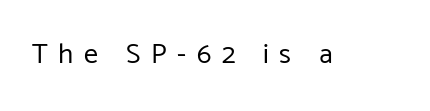
Q: Is the text bold? A: No.
Q: Is the text italic (slanted)? A: No, it is upright.
Q: Is the typeface a serif or a sans-serif typeface? A: Sans-serif.
Q: Is the text underlined? A: No.
Q: Is the spacing between letters normal or unusually wide? A: Unusually wide.
Q: Width (condensed, normal, or wide)? A: Normal.
Q: Stroke contrast? A: Low.
Q: x-height? A: Medium.
Q: Monospaced? A: No.
